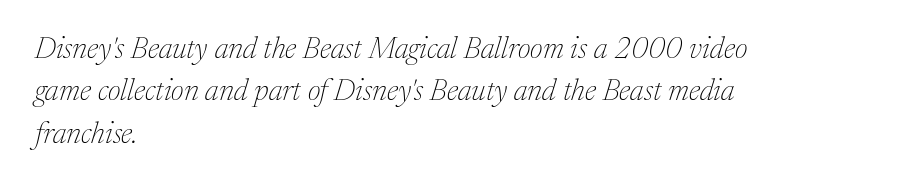
Q: Is the text bold? A: No.
Q: Is the text italic (slanted)? A: Yes, it leans right by about 17 degrees.
Q: Is the typeface a serif or a sans-serif typeface? A: Serif.
Q: Is the text underlined? A: No.
Q: How is the paragraph aligned? A: Left-aligned.
Q: Is the spacing between letters normal or unusually wide? A: Normal.
Q: Is the spacing between lines tight, normal or loose? A: Normal.
Q: Width (condensed, normal, or wide)? A: Normal.
Q: Stroke contrast? A: Medium.
Q: x-height? A: Medium.
Q: Monospaced? A: No.
